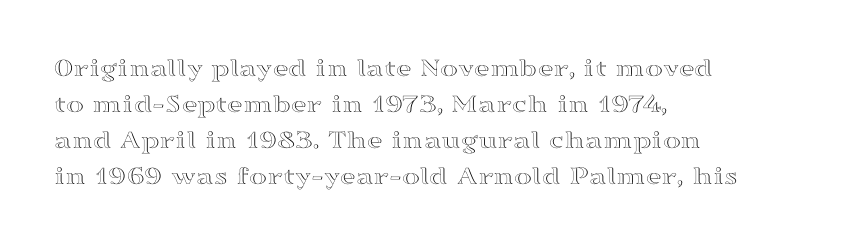
Q: Is the text italic (slanted)? A: No, it is upright.
Q: Is the text underlined? A: No.
Q: How is the paragraph aligned? A: Left-aligned.
Q: Is the spacing between letters normal or unusually wide? A: Normal.
Q: Is the spacing between lines tight, normal or loose? A: Normal.
